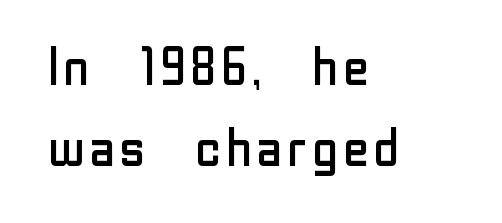
The image shows 52 px regular-weight sans-serif type, upright; set left-aligned, normal line spacing (1.55x), normal letter spacing, not underlined; low stroke contrast and a medium x-height.
